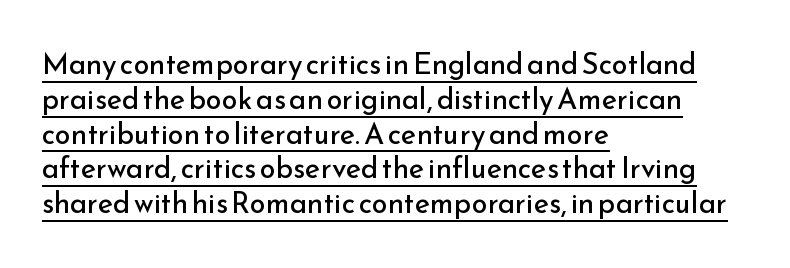
Q: Is the text bold? A: No.
Q: Is the text italic (slanted)? A: No, it is upright.
Q: Is the typeface a serif or a sans-serif typeface? A: Sans-serif.
Q: Is the text underlined? A: Yes.
Q: How is the paragraph aligned? A: Left-aligned.
Q: Is the spacing between letters normal or unusually wide? A: Normal.
Q: Width (condensed, normal, or wide)? A: Normal.
Q: Stroke contrast? A: Low.
Q: x-height? A: Small.
Q: Monospaced? A: No.
